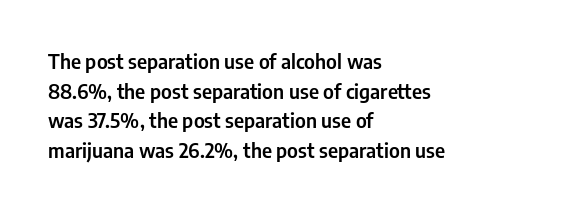
The image shows 20 px text type, upright; set left-aligned, normal line spacing (1.48x), normal letter spacing, not underlined.
